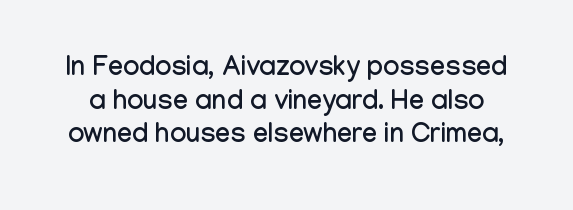
{"italic": "no", "underline": "no", "line_spacing": "normal", "line_spacing_ratio": 1.25, "letter_spacing": "normal", "letter_spacing_em": 0.0, "glyph_px": 27}
